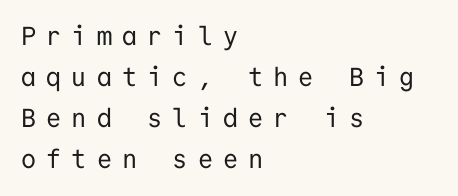
The image shows 26 px text type, upright; set left-aligned, normal line spacing (1.58x), unusually wide letter spacing (+0.39 em), not underlined.
